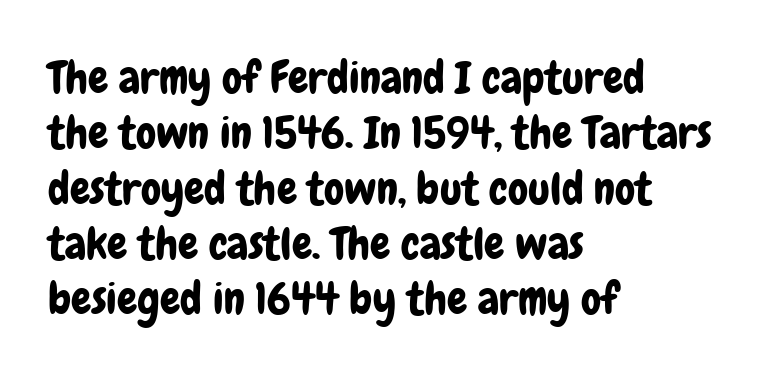
Q: Is the text italic (slanted)? A: No, it is upright.
Q: Is the typeface a serif or a sans-serif typeface? A: Sans-serif.
Q: Is the text underlined? A: No.
Q: How is the paragraph aligned? A: Left-aligned.
Q: Is the spacing between letters normal or unusually wide? A: Normal.
Q: Width (condensed, normal, or wide)? A: Condensed.
Q: Stroke contrast? A: Low.
Q: x-height? A: Medium.
Q: Monospaced? A: No.
